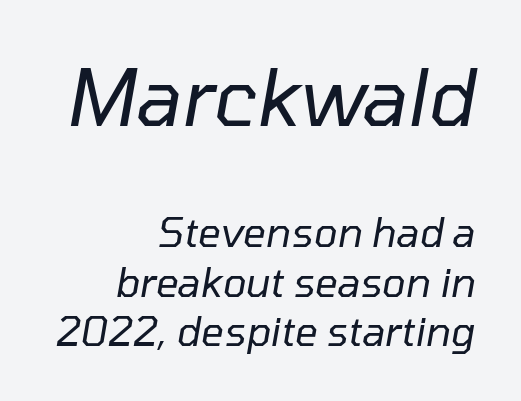
{"italic": "yes", "lean": "right", "slant_degrees": 10, "bold": "no", "weight": "regular", "width": "normal", "stroke_contrast": "low", "x_height": "medium", "monospaced": "no", "underline": "no", "align": "right", "line_spacing_ratio": 1.23, "letter_spacing": "normal", "letter_spacing_em": 0.0, "larger_block": "first", "size_ratio": 1.98, "glyph_px": 79}
